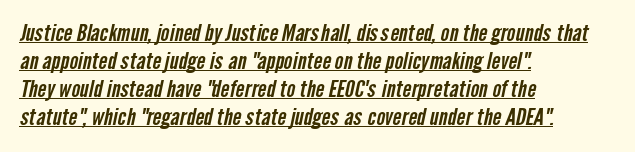
The glyphs are accompanied by a horizontal stroke just below them. Characters follow at the spacing the type designer built in. Left-aligned paragraph, ragged on the right.
